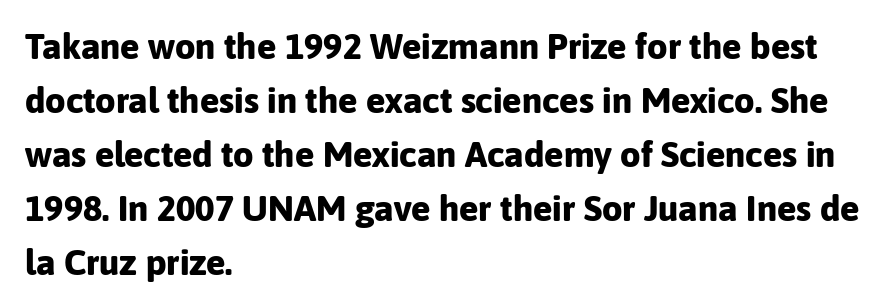
The image shows 36 px bold sans-serif type, upright; set left-aligned, normal line spacing (1.5x), normal letter spacing, not underlined; low stroke contrast and a medium x-height.
